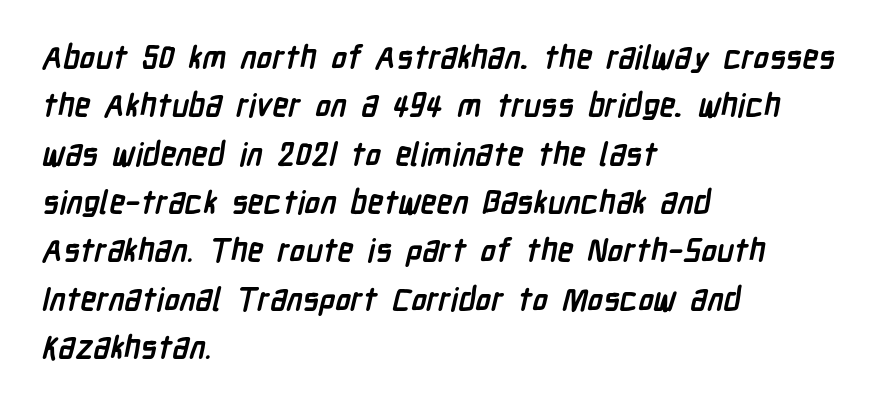
Q: Is the text bold? A: Yes.
Q: Is the typeface a serif or a sans-serif typeface? A: Sans-serif.
Q: Is the text underlined? A: No.
Q: How is the paragraph aligned? A: Left-aligned.
Q: Is the spacing between letters normal or unusually wide? A: Normal.
Q: Is the spacing between lines tight, normal or loose? A: Normal.
Q: Width (condensed, normal, or wide)? A: Condensed.
Q: Stroke contrast? A: Low.
Q: x-height? A: Medium.
Q: Monospaced? A: No.
